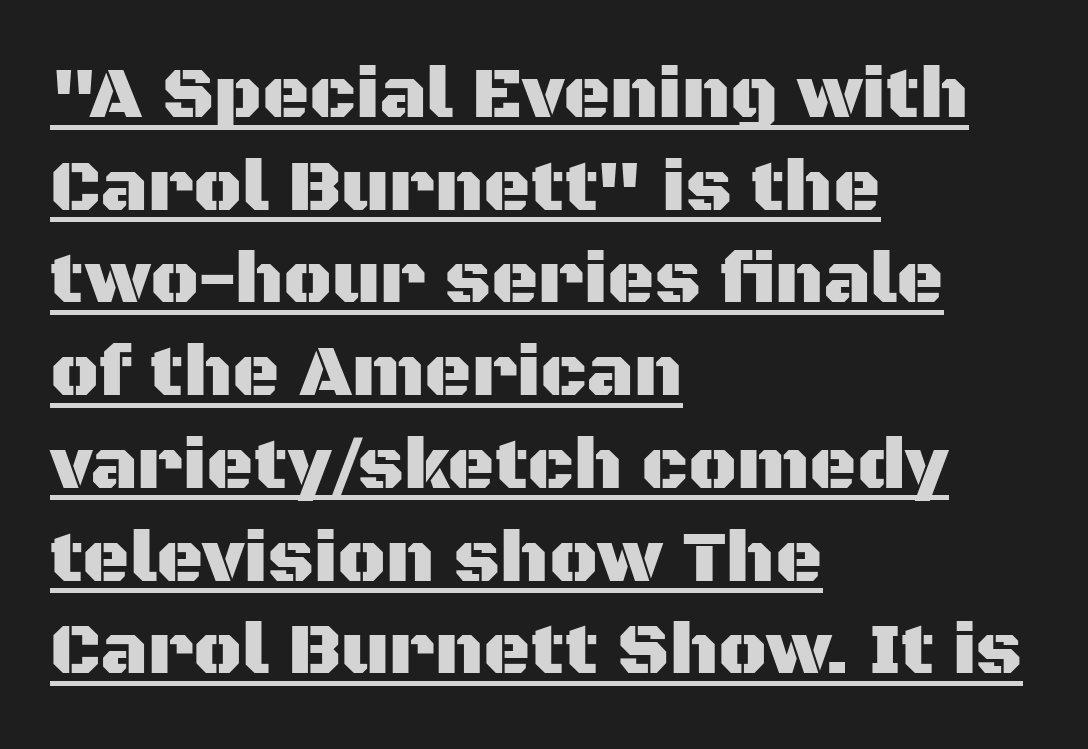
The image shows 73 px sans-serif type, upright; set left-aligned, normal line spacing (1.27x), normal letter spacing, underlined; medium stroke contrast and a large x-height.
